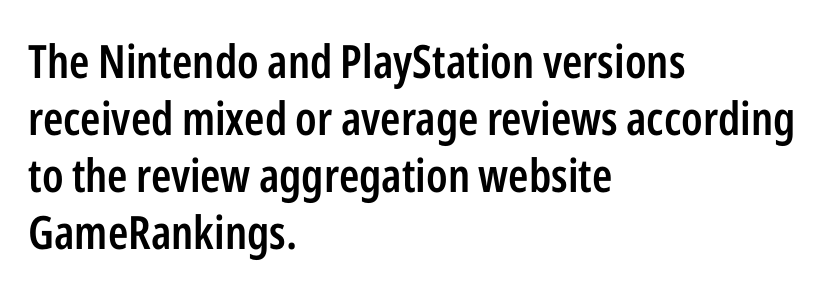
Spacing verdict: proportional, widths tailored to each character. Every row of glyphs begins at an identical x-position on the left. The letters stand straight up with perfectly vertical stems. This is moderately heavy type, rendered in semibold. Beneath every word, the page is bare.
